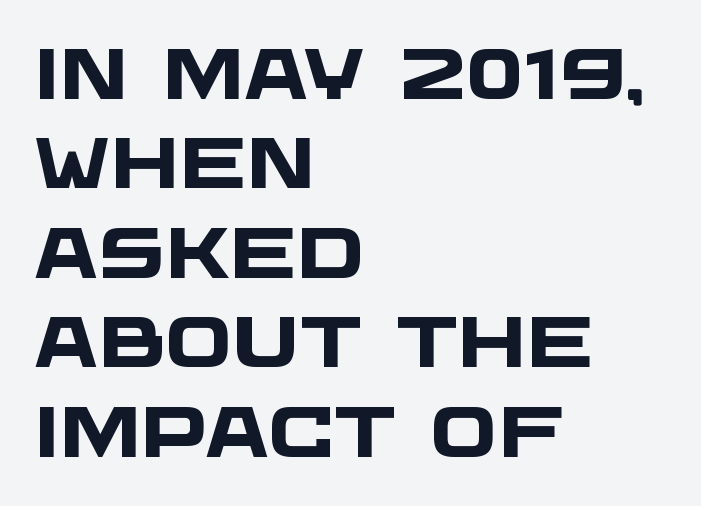
A classic flush-left, rag-right setting is used for this passage. The letters are bold, with thick, heavy strokes. No extra tracking has been applied to these lines. Beneath every word, the page is bare. Varying glyph widths throughout — classic text-font behaviour.
